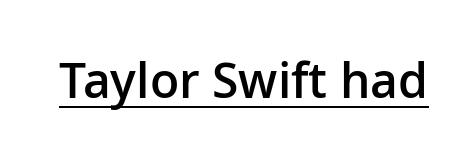
{"serif": "no", "italic": "no", "bold": "semi", "weight": "semibold", "width": "normal", "stroke_contrast": "low", "x_height": "medium", "monospaced": "no", "underline": "yes", "letter_spacing": "normal", "letter_spacing_em": 0.0, "glyph_px": 48}
